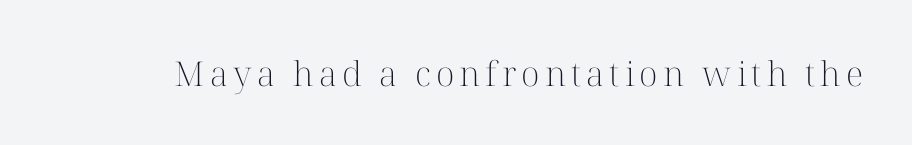
Q: Is the text bold? A: No.
Q: Is the text italic (slanted)? A: No, it is upright.
Q: Is the typeface a serif or a sans-serif typeface? A: Serif.
Q: Is the text underlined? A: No.
Q: Width (condensed, normal, or wide)? A: Normal.
Q: Stroke contrast? A: High.
Q: x-height? A: Medium.
Q: Monospaced? A: No.
